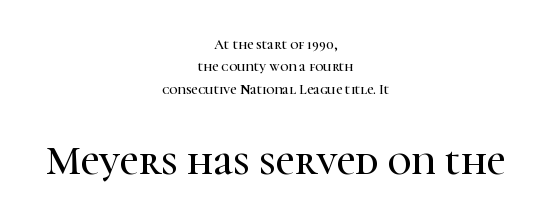
Q: Is the text italic (slanted)? A: No, it is upright.
Q: Is the typeface a serif or a sans-serif typeface? A: Serif.
Q: Is the text underlined? A: No.
Q: How is the paragraph aligned? A: Centered.
Q: Is the spacing between letters normal or unusually wide? A: Normal.
Q: Is the spacing between lines tight, normal or loose? A: Normal.
Q: Which block of text is set in a larger size, the first (top) or the second (bottom)? A: The second (bottom) one.
Q: Width (condensed, normal, or wide)? A: Normal.
Q: Stroke contrast? A: High.
Q: x-height? A: Medium.
Q: Monospaced? A: No.
